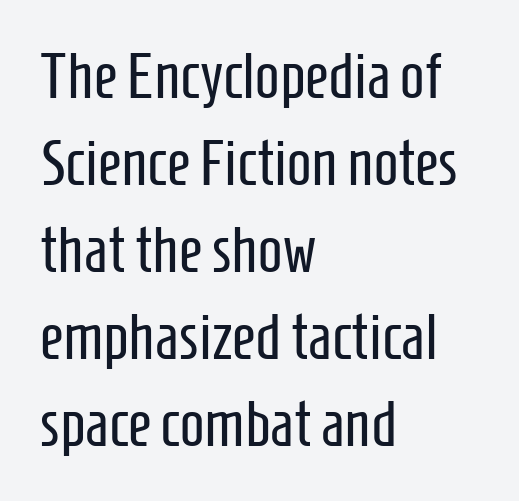
Baseline-to-baseline distance is the conventional proportion of letter height. Has an underline been added? It has not. The rendering uses natural spacing where letterforms have individual widths. This sample uses plain, unmodified letter spacing.
